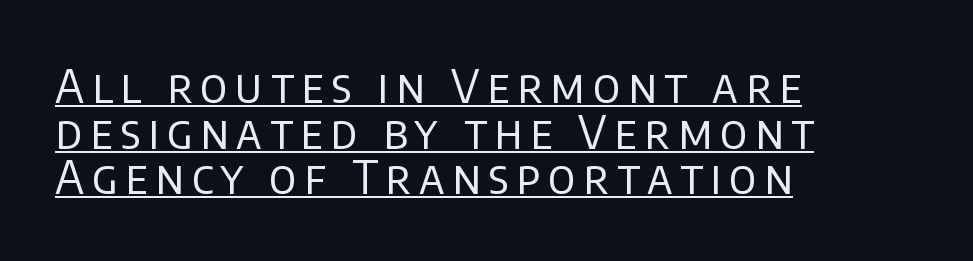
The image shows 46 px regular-weight sans-serif type, upright; set left-aligned, tight line spacing (0.99x), underlined; low stroke contrast and a large x-height.
